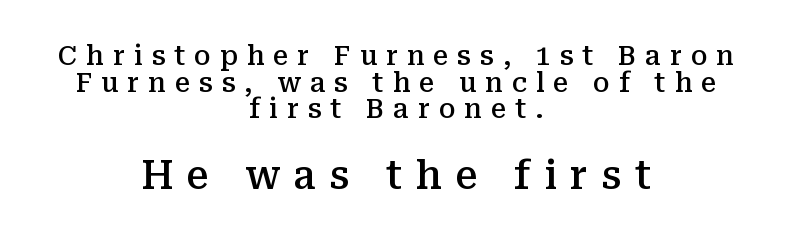
Q: Is the text bold? A: Semi-bold.
Q: Is the text italic (slanted)? A: No, it is upright.
Q: Is the typeface a serif or a sans-serif typeface? A: Serif.
Q: Is the text underlined? A: No.
Q: How is the paragraph aligned? A: Centered.
Q: Is the spacing between letters normal or unusually wide? A: Unusually wide.
Q: Is the spacing between lines tight, normal or loose? A: Tight.
Q: Which block of text is set in a larger size, the first (top) or the second (bottom)? A: The second (bottom) one.
Q: Width (condensed, normal, or wide)? A: Normal.
Q: Stroke contrast? A: Medium.
Q: x-height? A: Medium.
Q: Monospaced? A: No.
